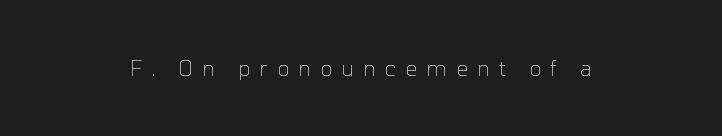
Type without underlining. Vertical strokes here are truly vertical. Stroke mass is kept to a normal reading level or below. The line texture is sparse and dotted thanks to wide tracking.
